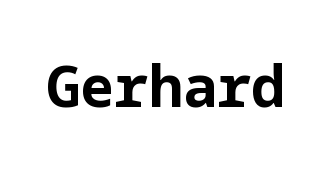
{"serif": "no", "italic": "no", "bold": "yes", "weight": "bold", "width": "normal", "stroke_contrast": "low", "x_height": "medium", "underline": "no", "letter_spacing": "normal", "letter_spacing_em": 0.0, "glyph_px": 57}
